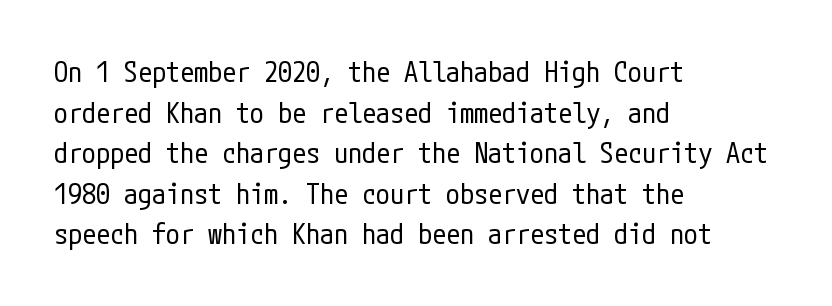
Q: Is the text bold? A: No.
Q: Is the text italic (slanted)? A: No, it is upright.
Q: Is the typeface a serif or a sans-serif typeface? A: Sans-serif.
Q: Is the text underlined? A: No.
Q: How is the paragraph aligned? A: Left-aligned.
Q: Is the spacing between letters normal or unusually wide? A: Normal.
Q: Is the spacing between lines tight, normal or loose? A: Normal.
Q: Width (condensed, normal, or wide)? A: Condensed.
Q: Stroke contrast? A: Low.
Q: x-height? A: Medium.
